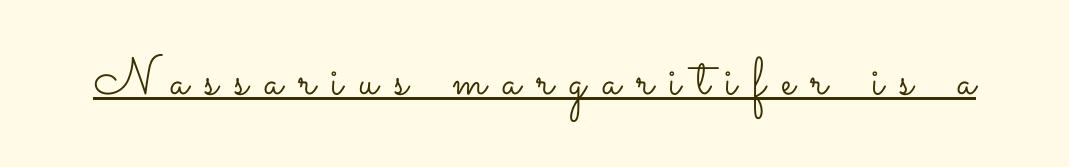
Q: Is the text bold? A: No.
Q: Is the text italic (slanted)? A: Yes.
Q: Is the text underlined? A: Yes.
Q: Is the spacing between letters normal or unusually wide? A: Unusually wide.
Q: Width (condensed, normal, or wide)? A: Wide.
Q: Stroke contrast? A: Low.
Q: x-height? A: Small.
Q: Monospaced? A: No.
